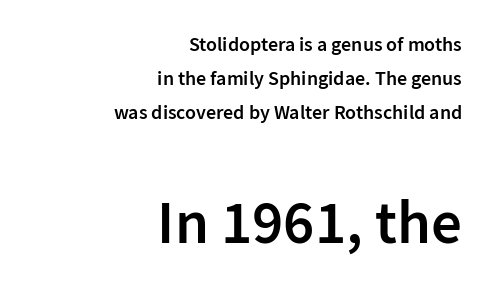
{"serif": "no", "italic": "no", "bold": "semi", "weight": "semibold", "width": "normal", "stroke_contrast": "low", "x_height": "medium", "monospaced": "no", "underline": "no", "align": "right", "line_spacing": "normal", "line_spacing_ratio": 1.7, "letter_spacing": "normal", "letter_spacing_em": 0.0, "larger_block": "second", "size_ratio": 3.05, "glyph_px": 61}
